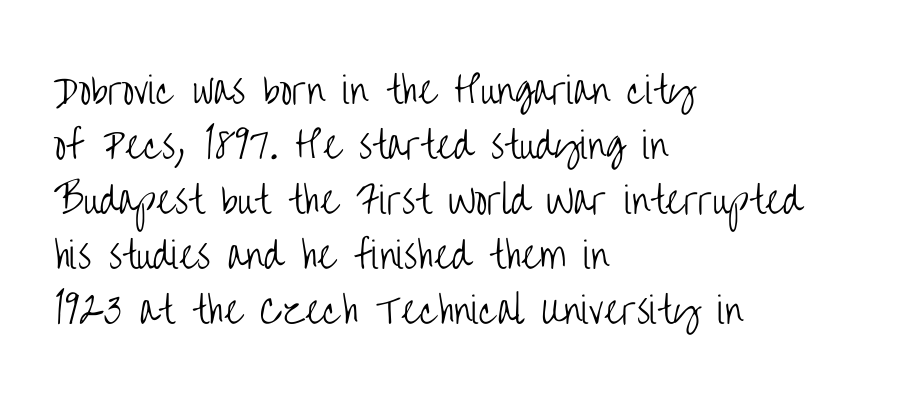
{"serif": "no", "italic": "no", "bold": "no", "weight": "light", "width": "condensed", "stroke_contrast": "low", "x_height": "large", "monospaced": "no", "underline": "no", "align": "left", "line_spacing": "normal", "line_spacing_ratio": 1.53, "letter_spacing": "normal", "letter_spacing_em": 0.0, "glyph_px": 36}
